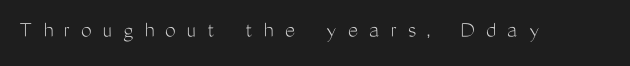
Q: Is the text bold? A: No.
Q: Is the text italic (slanted)? A: No, it is upright.
Q: Is the text underlined? A: No.
Q: Is the spacing between letters normal or unusually wide? A: Unusually wide.
